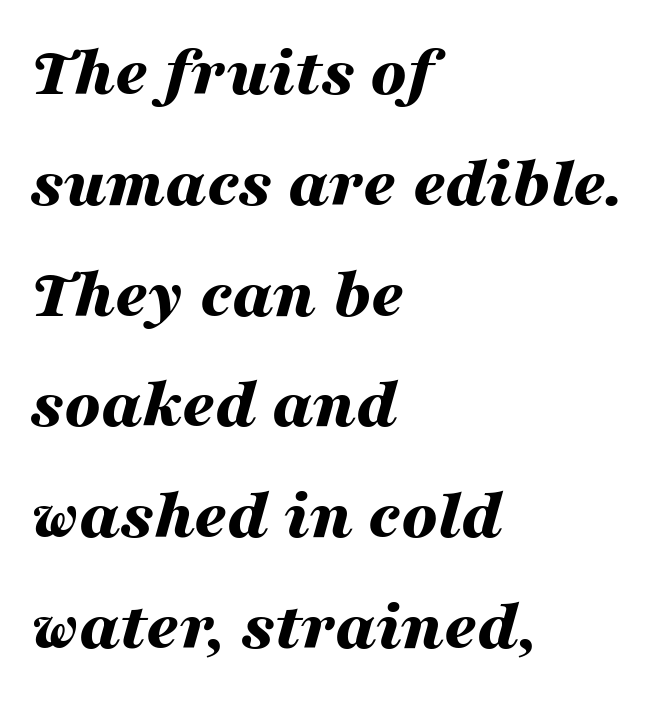
The image shows 71 px bold, wide type, italic (leaning right); set left-aligned, normal line spacing (1.56x), normal letter spacing, not underlined; medium stroke contrast and a medium x-height.
